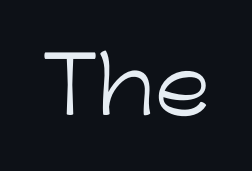
The passage shown has conventional tracking throughout. Each letter keeps its own natural width here, so spacing adapts to shape. Any mark beneath the type? The region is blank. Stroke thickness stays within the range of a standard reading face or lighter. In terms of letterform style, serifs are entirely absent. Nope, not italic — everything's standing straight.
